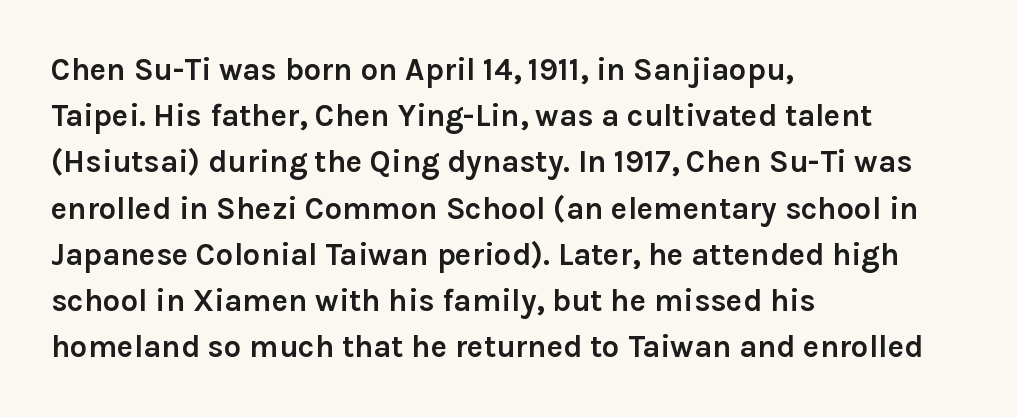
{"serif": "no", "italic": "no", "bold": "yes", "weight": "semibold", "width": "normal", "stroke_contrast": "low", "x_height": "medium", "monospaced": "no", "underline": "no", "align": "left", "line_spacing": "normal", "line_spacing_ratio": 1.49, "letter_spacing": "normal", "letter_spacing_em": 0.0, "glyph_px": 31}
